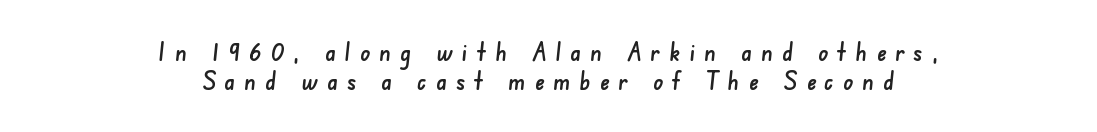
The image shows 25 px text type; set centered, line spacing 1.16x, unusually wide letter spacing (+0.37 em), not underlined.
